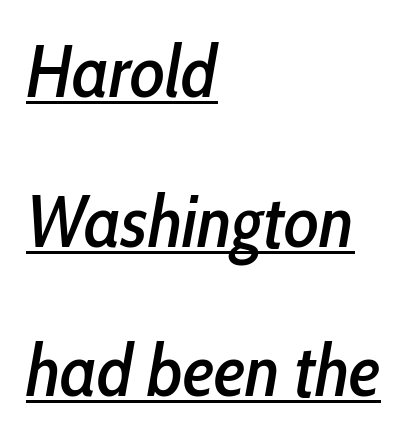
The image shows 73 px condensed type, italic (leaning right); set left-aligned, loose line spacing (2.05x), normal letter spacing, underlined; low stroke contrast and a medium x-height.
